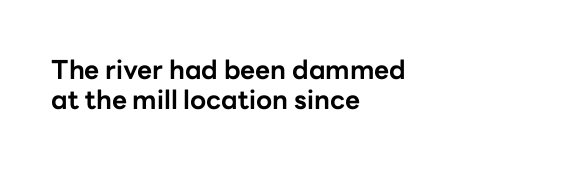
Q: Is the text bold? A: Yes.
Q: Is the text italic (slanted)? A: No, it is upright.
Q: Is the text underlined? A: No.
Q: How is the paragraph aligned? A: Left-aligned.
Q: Is the spacing between letters normal or unusually wide? A: Normal.
